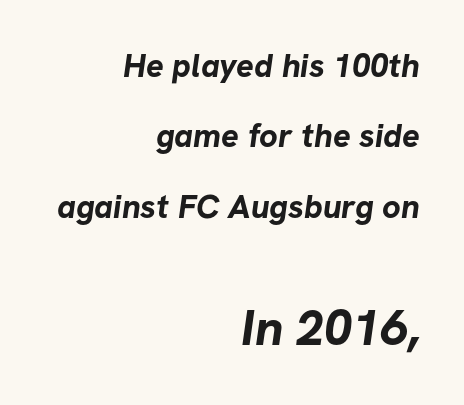
Q: Is the text bold? A: Yes.
Q: Is the typeface a serif or a sans-serif typeface? A: Sans-serif.
Q: Is the text underlined? A: No.
Q: How is the paragraph aligned? A: Right-aligned.
Q: Is the spacing between letters normal or unusually wide? A: Normal.
Q: Is the spacing between lines tight, normal or loose? A: Loose.
Q: Which block of text is set in a larger size, the first (top) or the second (bottom)? A: The second (bottom) one.
Q: Width (condensed, normal, or wide)? A: Normal.
Q: Stroke contrast? A: Low.
Q: x-height? A: Medium.
Q: Monospaced? A: No.
